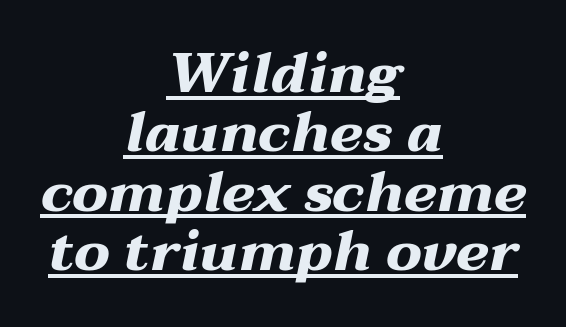
Q: Is the text bold? A: Yes.
Q: Is the text italic (slanted)? A: Yes, it leans right by about 12 degrees.
Q: Is the text underlined? A: Yes.
Q: How is the paragraph aligned? A: Centered.
Q: Is the spacing between letters normal or unusually wide? A: Normal.
Q: Is the spacing between lines tight, normal or loose? A: Tight.
Q: Width (condensed, normal, or wide)? A: Wide.
Q: Stroke contrast? A: Medium.
Q: x-height? A: Medium.
Q: Monospaced? A: No.
